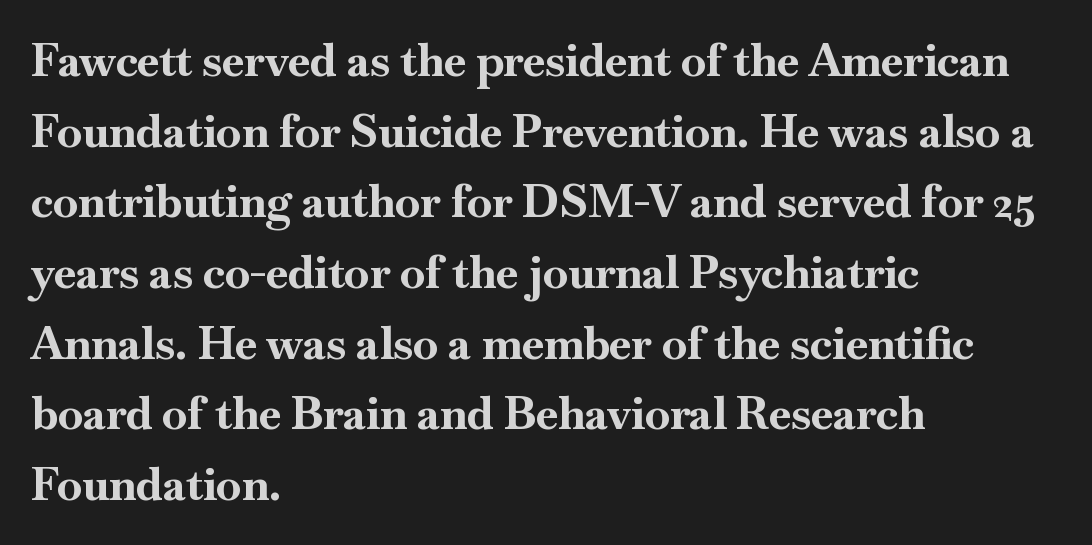
{"serif": "yes", "italic": "no", "bold": "yes", "weight": "bold", "width": "normal", "stroke_contrast": "high", "x_height": "small", "monospaced": "no", "underline": "no", "align": "left", "line_spacing": "normal", "line_spacing_ratio": 1.57, "letter_spacing": "normal", "letter_spacing_em": 0.0, "glyph_px": 45}
